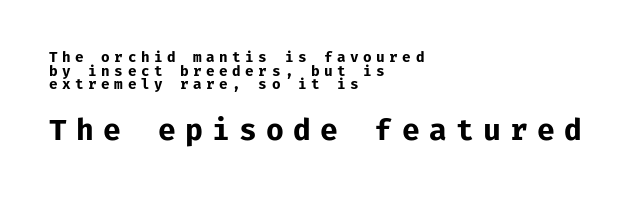
Q: Is the text bold? A: Yes.
Q: Is the text italic (slanted)? A: No, it is upright.
Q: Is the typeface a serif or a sans-serif typeface? A: Sans-serif.
Q: Is the text underlined? A: No.
Q: How is the paragraph aligned? A: Left-aligned.
Q: Is the spacing between letters normal or unusually wide? A: Unusually wide.
Q: Is the spacing between lines tight, normal or loose? A: Tight.
Q: Which block of text is set in a larger size, the first (top) or the second (bottom)? A: The second (bottom) one.
Q: Width (condensed, normal, or wide)? A: Normal.
Q: Stroke contrast? A: Low.
Q: x-height? A: Medium.
Q: Monospaced? A: Yes.
